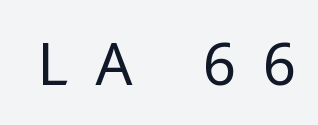
The image shows 58 px regular-weight sans-serif type, upright; set unusually wide letter spacing (+0.49 em), not underlined; low stroke contrast and a medium x-height.
